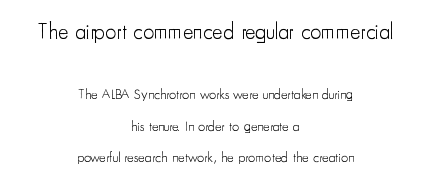
{"italic": "no", "bold": "no", "underline": "no", "align": "center", "line_spacing": "loose", "line_spacing_ratio": 2.25, "letter_spacing": "normal", "letter_spacing_em": 0.0, "larger_block": "first", "size_ratio": 1.57, "glyph_px": 22}
